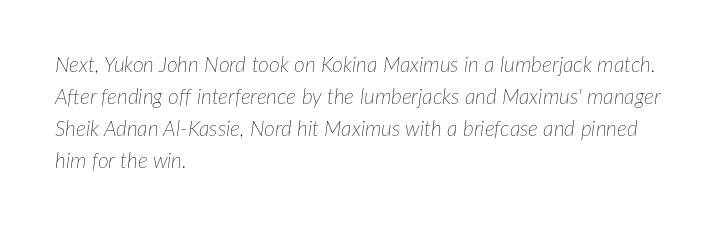
{"italic": "yes", "lean": "right", "slant_degrees": 7, "bold": "no", "underline": "no", "align": "left", "line_spacing": "normal", "line_spacing_ratio": 1.52, "letter_spacing": "normal", "letter_spacing_em": 0.0, "glyph_px": 21}
